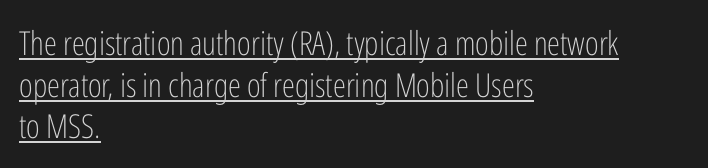
The image shows 33 px light, condensed sans-serif type, upright; set left-aligned, normal line spacing (1.26x), normal letter spacing, underlined; low stroke contrast and a medium x-height.
